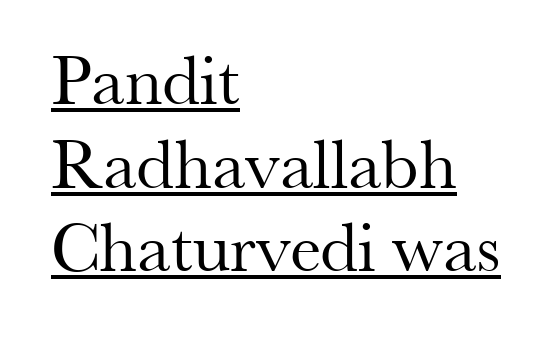
The font's upright variant was chosen for this text. The typesetter has applied underlining to the passage shown. There is no visible air inserted between adjacent glyphs. Examine the stroke ends and you'll spot serifs.
